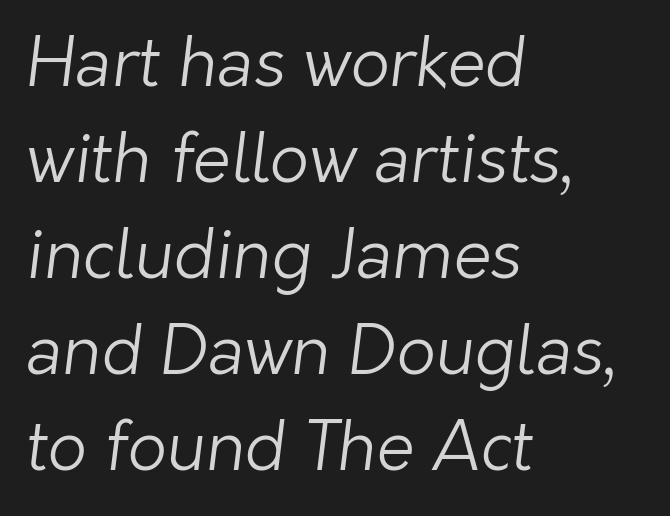
The image shows 68 px light sans-serif type; set left-aligned, normal line spacing (1.41x), normal letter spacing, not underlined; low stroke contrast and a medium x-height.
